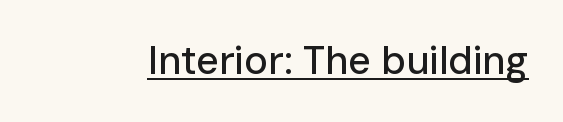
Tracking value appears to be zero — textbook default spacing. Note the varied advance widths — an 'i' is clearly narrower than an 'm'. A continuous stroke trails under the words, as in a hyperlink. It's the straight-up-and-down kind of type.
